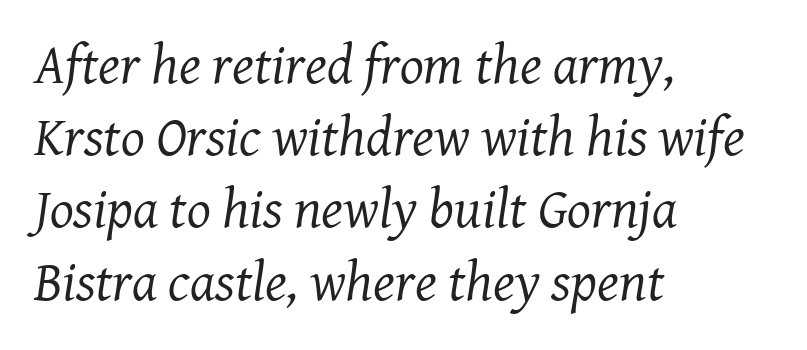
In terms of letterspacing, this is plain default setting. These lines are set flush left with a ragged right edge. You can tell from the footed stems that serif type was used. Yep, that's italic — everything's leaning.
